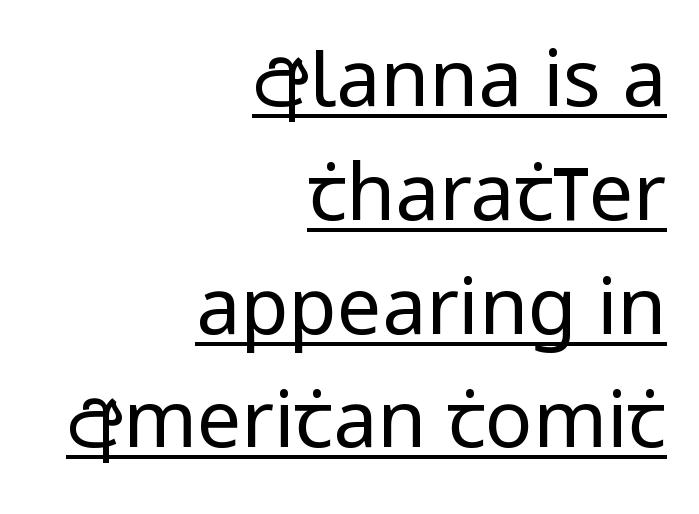
The passage shown stacks its lines at a standard gap. No letter is thick-stroked: the sample isn't bold. The paragraph shown leans on its right margin. The font's upright variant was chosen for this text. The rendering uses natural spacing where letterforms have individual widths.
